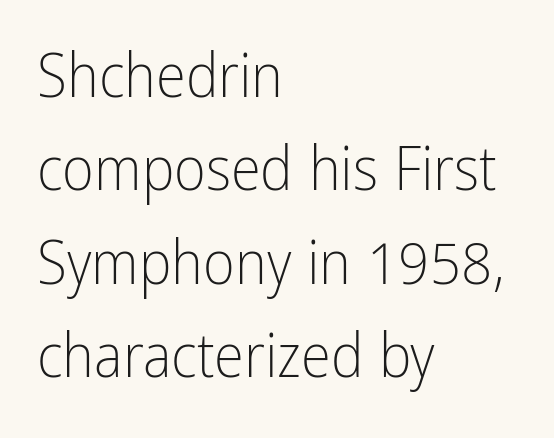
The font is comparable to plain body text, perhaps lighter. In terms of letterform style, serifs are entirely absent. No extra tracking has been applied to these lines. Here the designer chose a conventional face with non-uniform glyph widths. Is there any slant? The stems are plumb. The rendering anchors every line to the left-hand side.
